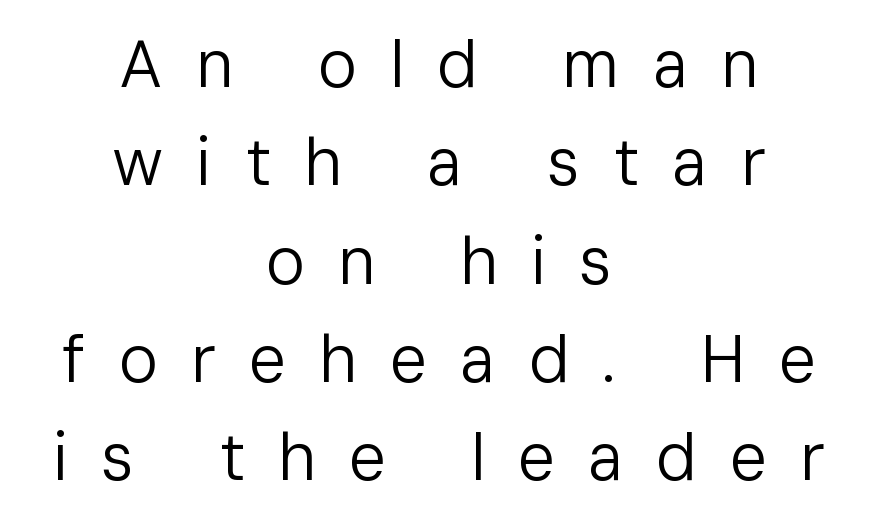
The baseline area is clear. Counters stay open thanks to moderate or lighter strokes. Horizontal alignment here is central, giving a formal, balanced look. Between one letter and the next there's a generous, obvious gap.
